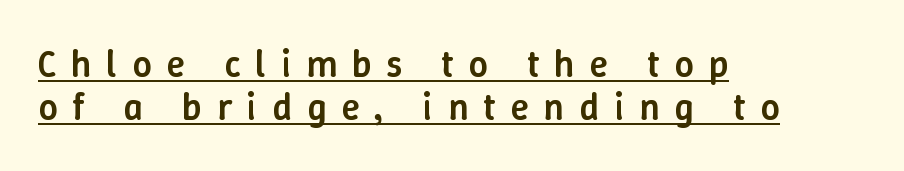
{"italic": "no", "bold": "semi", "weight": "semibold", "width": "normal", "stroke_contrast": "low", "x_height": "medium", "monospaced": "no", "underline": "yes", "align": "left", "line_spacing": "tight", "line_spacing_ratio": 1.14, "letter_spacing": "wide", "letter_spacing_em": 0.39, "glyph_px": 38}
